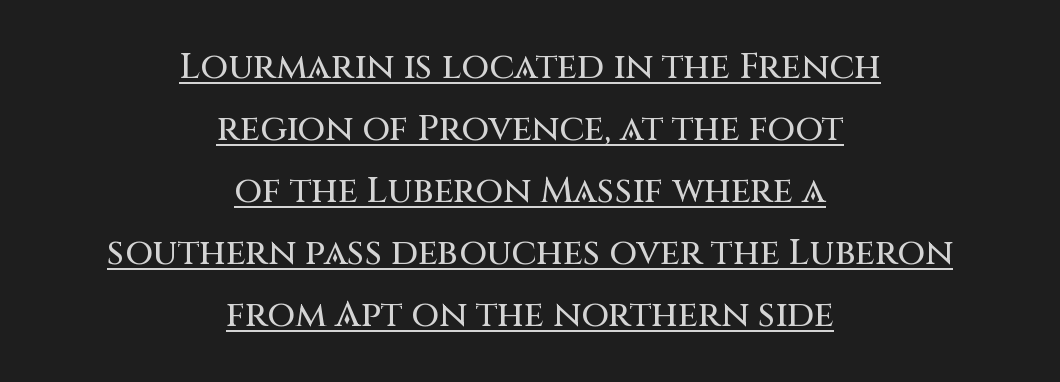
Q: Is the text italic (slanted)? A: No, it is upright.
Q: Is the typeface a serif or a sans-serif typeface? A: Sans-serif.
Q: Is the text underlined? A: Yes.
Q: How is the paragraph aligned? A: Centered.
Q: Is the spacing between letters normal or unusually wide? A: Normal.
Q: Width (condensed, normal, or wide)? A: Normal.
Q: Stroke contrast? A: Medium.
Q: x-height? A: Large.
Q: Monospaced? A: No.
